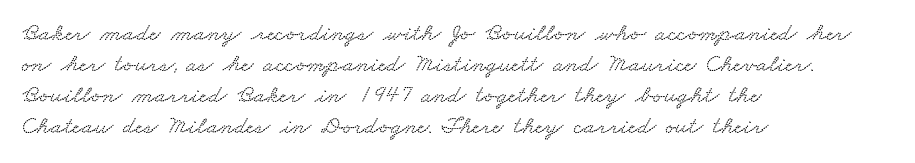
Q: Is the text underlined? A: No.
Q: How is the paragraph aligned? A: Left-aligned.
Q: Is the spacing between letters normal or unusually wide? A: Normal.
